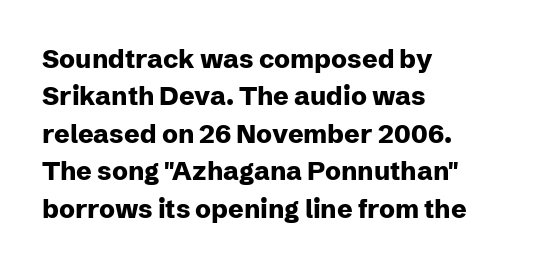
Q: Is the text bold? A: Yes.
Q: Is the text italic (slanted)? A: No, it is upright.
Q: Is the text underlined? A: No.
Q: How is the paragraph aligned? A: Left-aligned.
Q: Is the spacing between letters normal or unusually wide? A: Normal.
Q: Is the spacing between lines tight, normal or loose? A: Normal.
